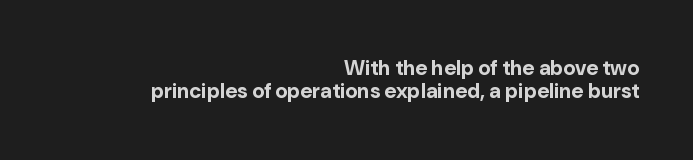
{"italic": "no", "bold": "yes", "underline": "no", "align": "right", "line_spacing": "tight", "line_spacing_ratio": 1.11, "letter_spacing": "normal", "letter_spacing_em": 0.0, "glyph_px": 21}
